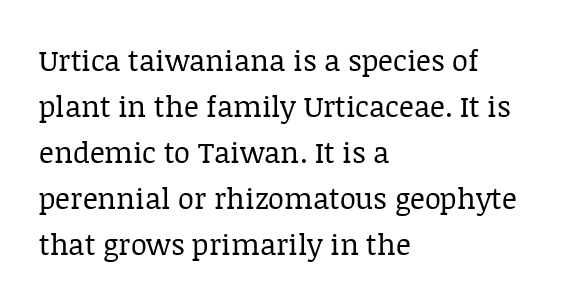
Q: Is the text bold? A: No.
Q: Is the text italic (slanted)? A: No, it is upright.
Q: Is the typeface a serif or a sans-serif typeface? A: Serif.
Q: Is the text underlined? A: No.
Q: How is the paragraph aligned? A: Left-aligned.
Q: Is the spacing between letters normal or unusually wide? A: Normal.
Q: Is the spacing between lines tight, normal or loose? A: Normal.
Q: Width (condensed, normal, or wide)? A: Normal.
Q: Stroke contrast? A: Low.
Q: x-height? A: Large.
Q: Monospaced? A: No.
